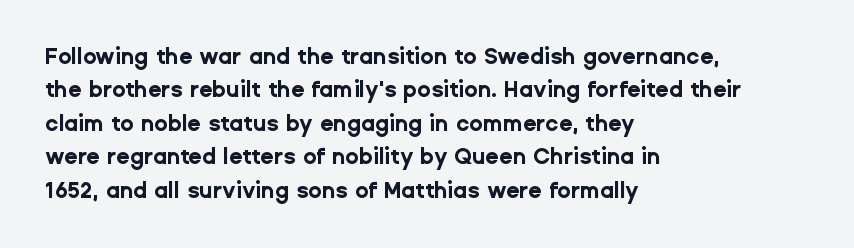
The image shows 22 px bold type, upright; set left-aligned, normal line spacing (1.52x), normal letter spacing, not underlined.
